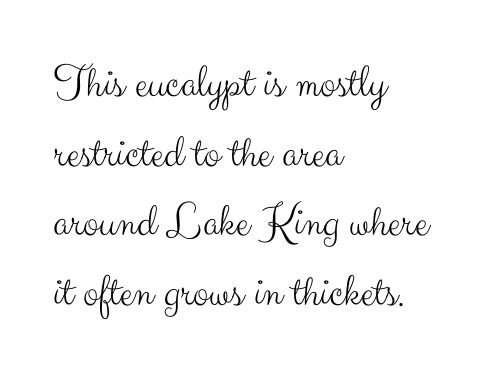
The image shows 47 px light sans-serif type; set left-aligned, normal line spacing (1.48x), normal letter spacing, not underlined; medium stroke contrast and a small x-height.
